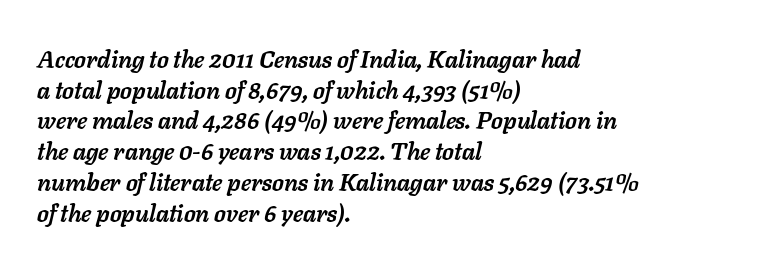
{"italic": "yes", "lean": "right", "slant_degrees": 11, "bold": "yes", "underline": "no", "align": "left", "line_spacing": "normal", "line_spacing_ratio": 1.28, "letter_spacing": "normal", "letter_spacing_em": 0.0, "glyph_px": 24}
